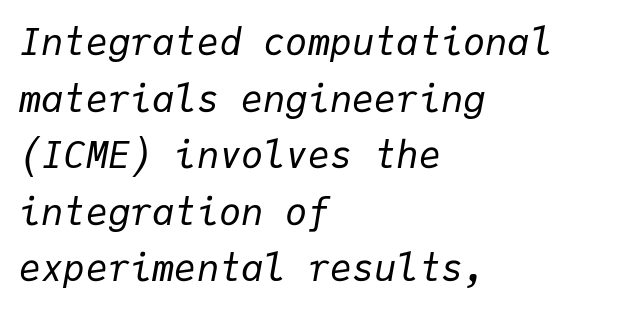
{"italic": "yes", "lean": "right", "slant_degrees": 9, "bold": "no", "weight": "regular", "width": "normal", "stroke_contrast": "low", "x_height": "medium", "monospaced": "yes", "underline": "no", "align": "left", "line_spacing": "normal", "line_spacing_ratio": 1.53, "letter_spacing": "normal", "letter_spacing_em": 0.0, "glyph_px": 37}
